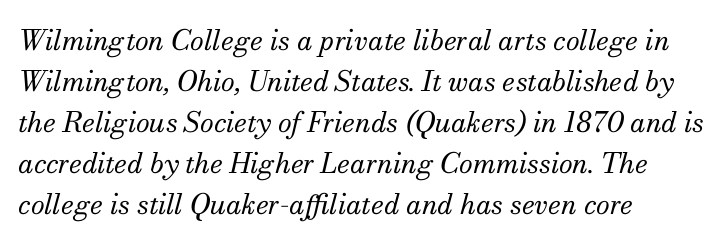
The image shows 28 px regular-weight serif type, italic (leaning right); set left-aligned, normal line spacing (1.46x), normal letter spacing, not underlined; medium stroke contrast and a small x-height.
